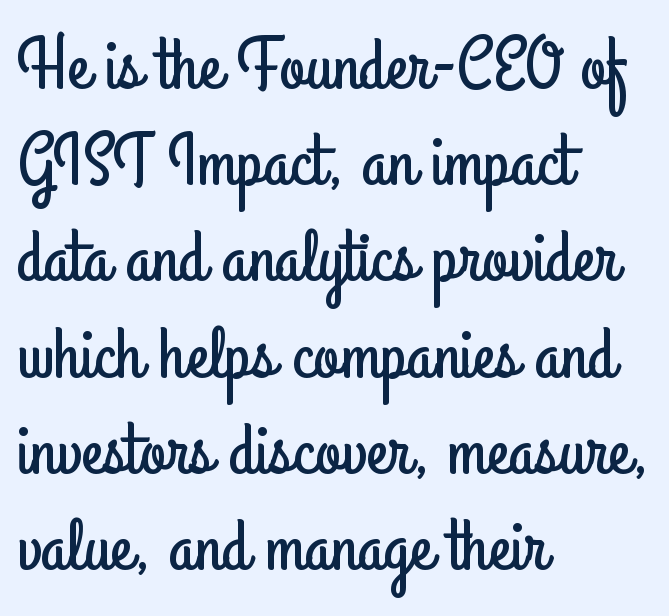
Check the space under the baseline: it is left empty. Casual observation: everything's shoved over to the left. The type is set solid horizontally, with unmodified tracking. Is this a fixed-width face? No — the glyphs have proportional, varying widths.
